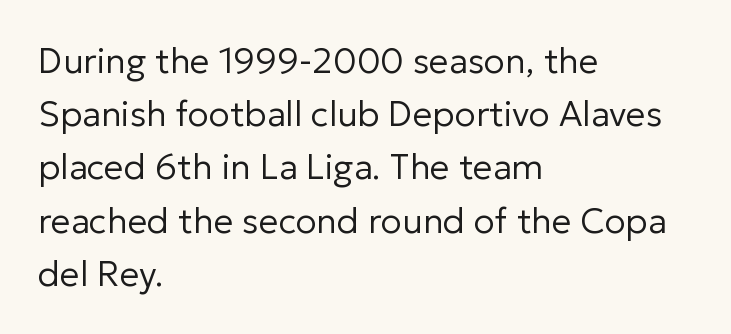
Q: Is the text bold? A: No.
Q: Is the text italic (slanted)? A: No, it is upright.
Q: Is the typeface a serif or a sans-serif typeface? A: Sans-serif.
Q: Is the text underlined? A: No.
Q: How is the paragraph aligned? A: Left-aligned.
Q: Is the spacing between letters normal or unusually wide? A: Normal.
Q: Is the spacing between lines tight, normal or loose? A: Normal.
Q: Width (condensed, normal, or wide)? A: Normal.
Q: Stroke contrast? A: Low.
Q: x-height? A: Medium.
Q: Monospaced? A: No.
